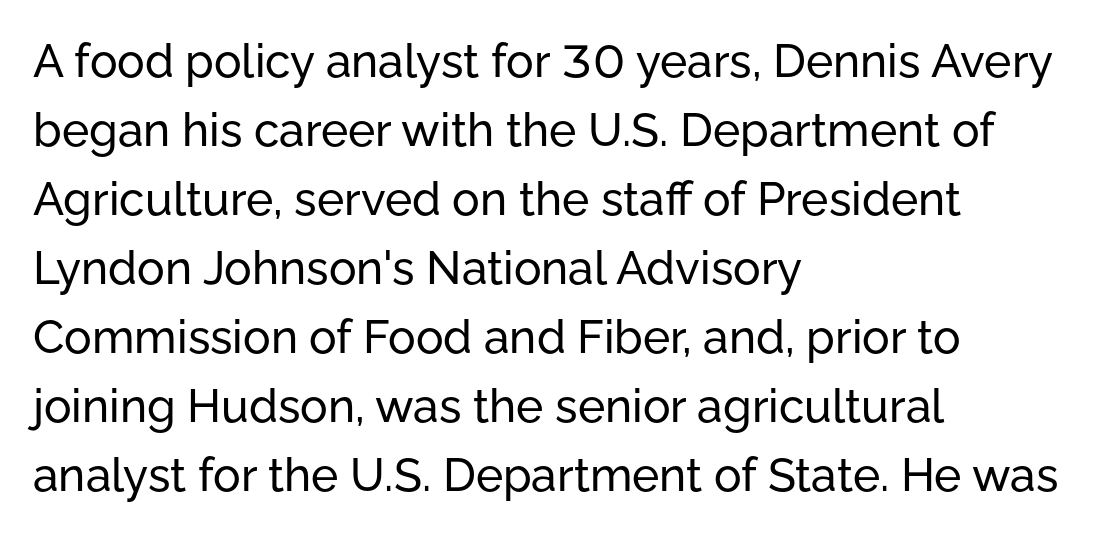
{"serif": "no", "italic": "no", "width": "normal", "stroke_contrast": "low", "x_height": "medium", "monospaced": "no", "underline": "no", "align": "left", "line_spacing": "normal", "line_spacing_ratio": 1.5, "letter_spacing": "normal", "letter_spacing_em": 0.0, "glyph_px": 46}
